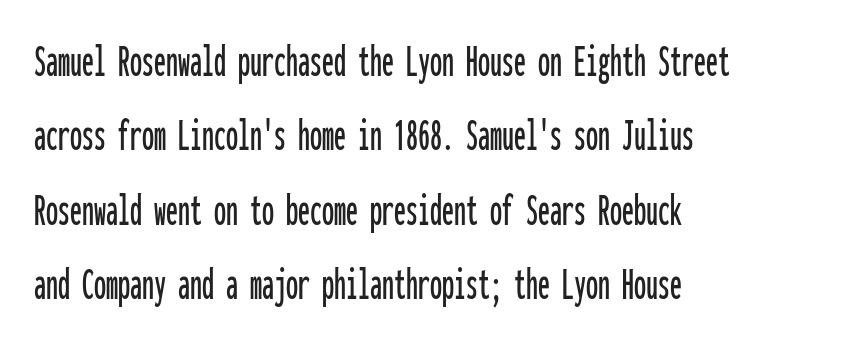
{"serif": "no", "italic": "no", "width": "condensed", "stroke_contrast": "low", "x_height": "medium", "monospaced": "yes", "underline": "no", "align": "left", "line_spacing": "normal", "line_spacing_ratio": 1.55, "letter_spacing": "normal", "letter_spacing_em": 0.0, "glyph_px": 48}
